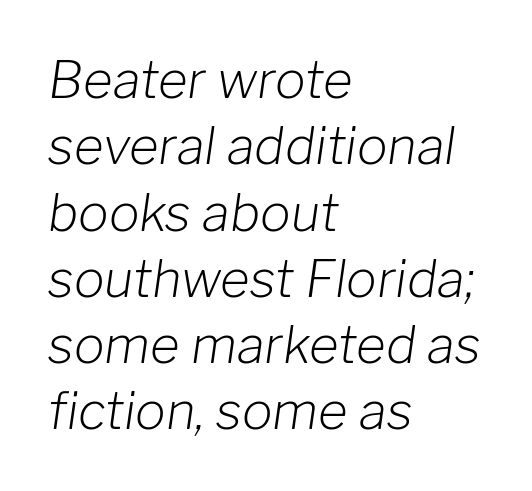
The image shows 51 px light type, italic (leaning right); set left-aligned, normal line spacing (1.3x), normal letter spacing, not underlined; low stroke contrast and a medium x-height.
